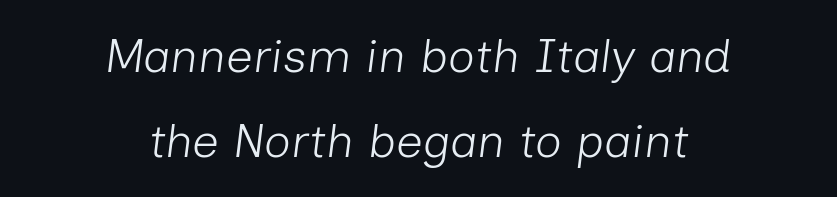
Quick note: italic. Short note: letters normally spaced. Plain, unruled lines of type. A quiet, ordinary-to-light weight characterises the typeface. If you folded the block vertically in half, each line would mirror itself in length. The letters advance in unequal steps, a hallmark of proportional type.
